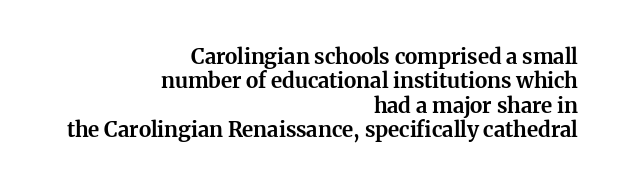
The image shows 21 px bold type, upright; set right-aligned, line spacing 1.16x, normal letter spacing, not underlined.
